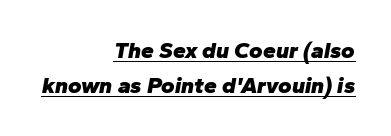
The image shows 23 px bold type, italic (leaning right); set right-aligned, normal line spacing (1.53x), normal letter spacing, underlined.
